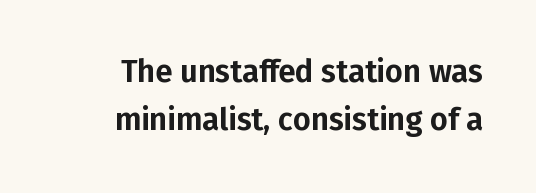
Beneath every word, the page is bare. The letters carry no serifs — their stems end cleanly without finishing strokes. The type sits square on the baseline with zero lean. The face used here is rendered with its standard letterfit. Does the leading feel generous? No, just average. The letters advance in unequal steps, a hallmark of proportional type.
